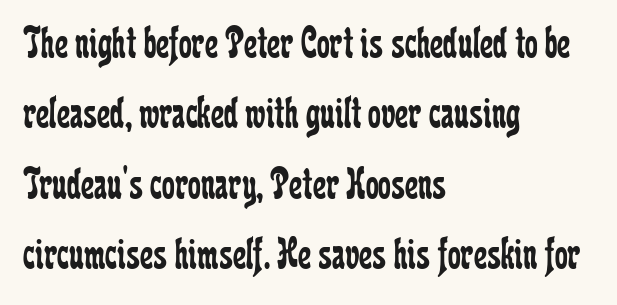
{"serif": "yes", "italic": "no", "bold": "no", "weight": "regular", "width": "condensed", "stroke_contrast": "low", "x_height": "medium", "monospaced": "no", "underline": "no", "align": "left", "line_spacing": "normal", "line_spacing_ratio": 1.53, "letter_spacing": "normal", "letter_spacing_em": 0.0, "glyph_px": 46}
